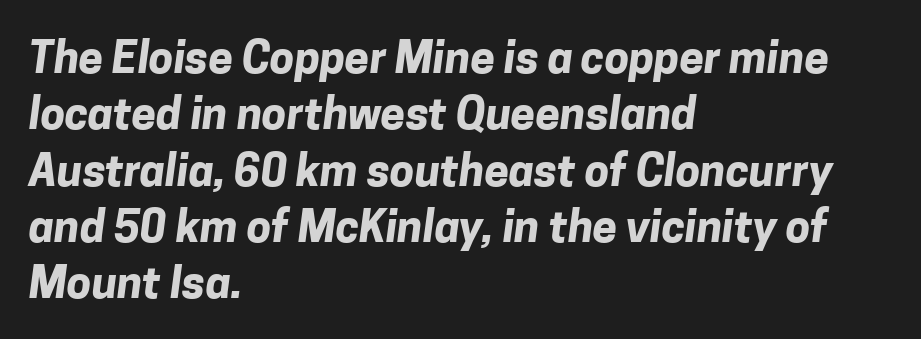
Inter-character spacing is left at the font's built-in metrics. Evenly set lines give the paragraph a standard silhouette. The rendering shows plain stroke endings on the letterforms — a sans-serif design. These lines carry a lot of weight — the face is fully bold. Unmarked baselines from the first word to the last.
